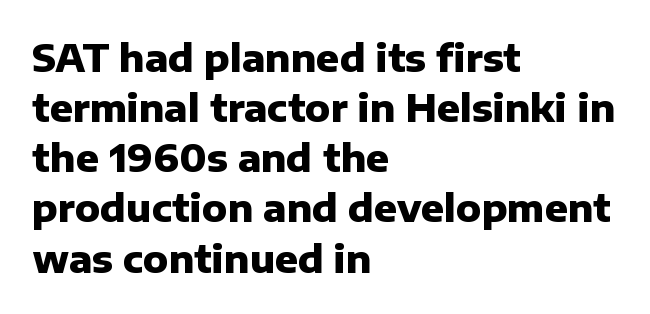
The image shows 38 px heavy sans-serif type, upright; set left-aligned, normal line spacing (1.32x), normal letter spacing, not underlined; low stroke contrast and a medium x-height.
